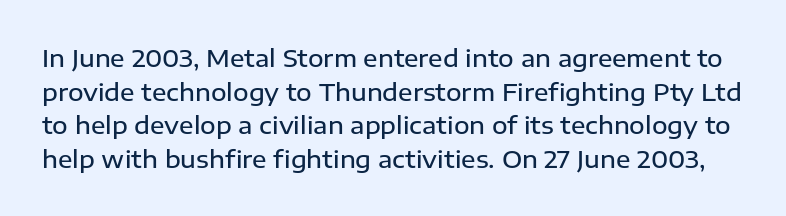
Q: Is the text bold? A: Semi-bold.
Q: Is the text italic (slanted)? A: No, it is upright.
Q: Is the text underlined? A: No.
Q: Is the spacing between letters normal or unusually wide? A: Normal.
Q: Is the spacing between lines tight, normal or loose? A: Normal.
